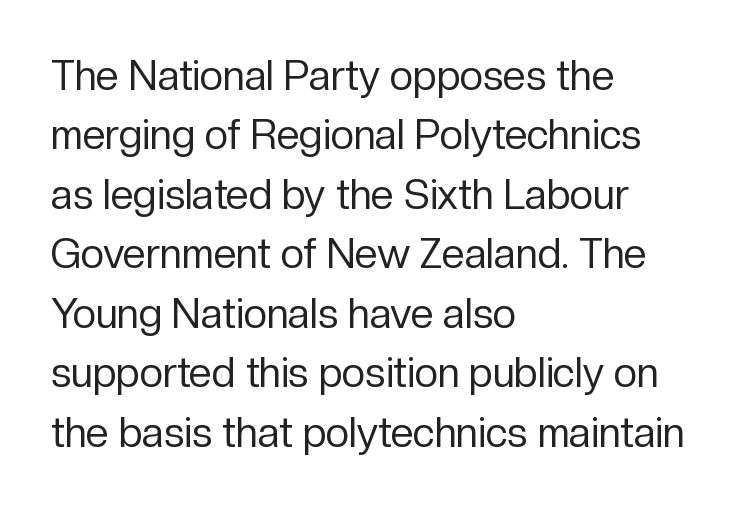
Q: Is the text bold? A: No.
Q: Is the text italic (slanted)? A: No, it is upright.
Q: Is the typeface a serif or a sans-serif typeface? A: Sans-serif.
Q: Is the text underlined? A: No.
Q: How is the paragraph aligned? A: Left-aligned.
Q: Is the spacing between letters normal or unusually wide? A: Normal.
Q: Is the spacing between lines tight, normal or loose? A: Normal.
Q: Width (condensed, normal, or wide)? A: Normal.
Q: Stroke contrast? A: Low.
Q: x-height? A: Medium.
Q: Monospaced? A: No.
